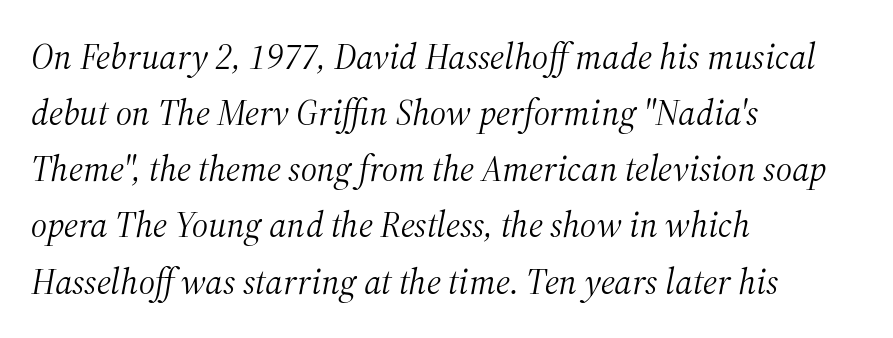
One glance says typical: line gaps are just what's usual. Words float on clear page, feet unadorned. This sample uses plain, unmodified letter spacing. The lettering tilts uniformly, giving the passage an italic look. Horizontal alignment here is leftward, the default for most running prose. Proportional: the letters do not fall into vertical columns.
